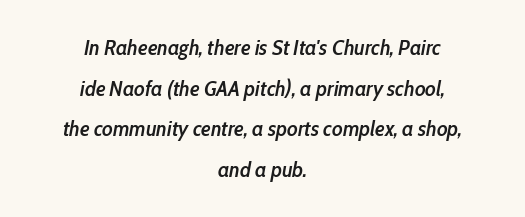
Is the type slanted? Yes — the strokes lean at a clear angle. How are the letters spaced? Ordinarily, with no added tracking. The rag falls on both sides of this text block equally. On the weight axis this lands at semibold, roughly 600. Only glyphs here, with clear space below each row.
